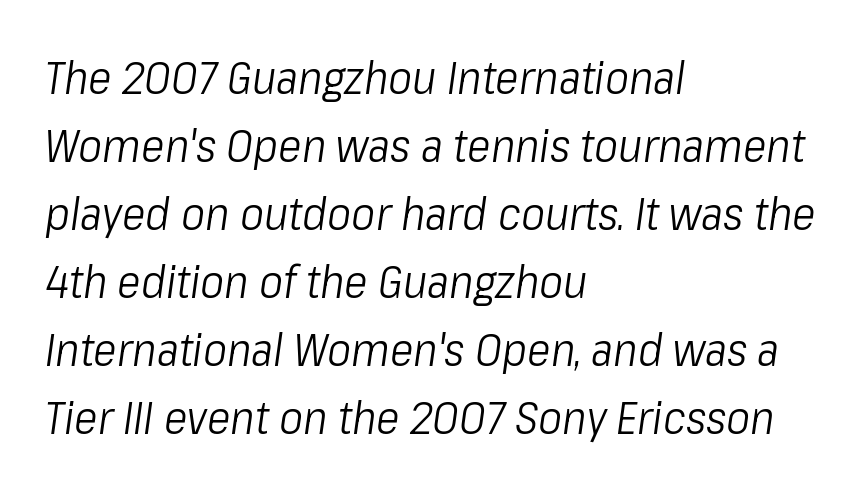
The axis of the letterforms is tilted away from vertical. Layout note: lines flush left. Reading down the column, the eye jumps a familiar distance to each next line. The strokes are not fattened; the text isn't bold. Spacing verdict: proportional, widths tailored to each character.
